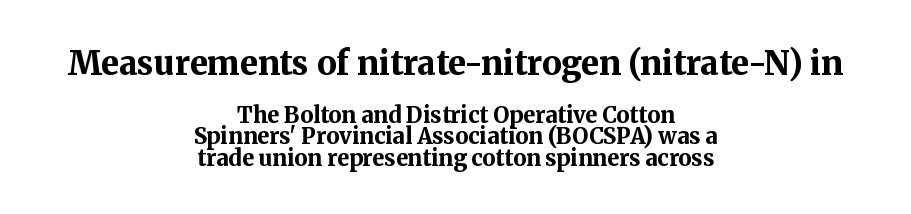
The image shows 33 px bold serif type, upright; set centered, tight line spacing (0.98x), normal letter spacing, not underlined; the first (top) block is 1.5x larger; medium stroke contrast and a medium x-height.
